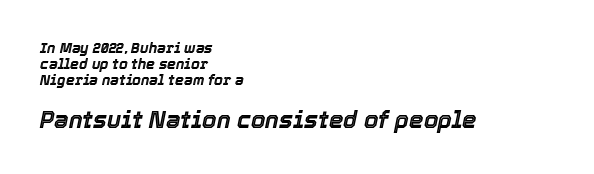
Inter-character spacing is left at the font's built-in metrics. Only glyphs here, with clear space below each row. Every row of glyphs begins at an identical x-position on the left. Scale increases going downward across the two blocks. Italic: yes, the glyphs are oblique.
